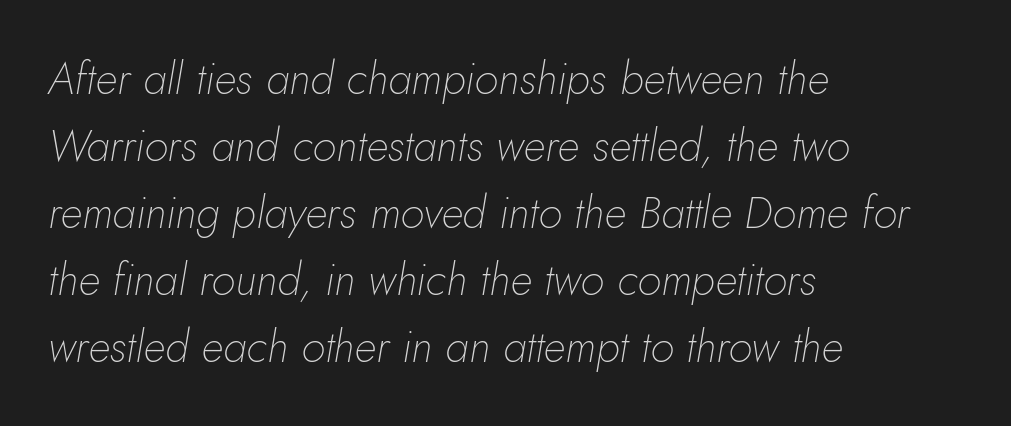
{"italic": "yes", "lean": "right", "slant_degrees": 10, "bold": "no", "weight": "thin", "width": "normal", "stroke_contrast": "low", "x_height": "small", "monospaced": "no", "underline": "no", "align": "left", "line_spacing": "normal", "line_spacing_ratio": 1.52, "letter_spacing": "normal", "letter_spacing_em": 0.0, "glyph_px": 44}
